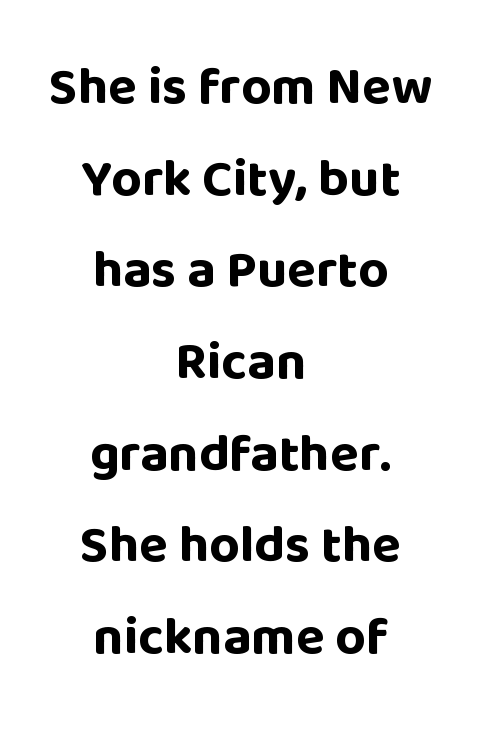
Q: Is the text bold? A: Yes.
Q: Is the text italic (slanted)? A: No, it is upright.
Q: Is the typeface a serif or a sans-serif typeface? A: Sans-serif.
Q: Is the text underlined? A: No.
Q: How is the paragraph aligned? A: Centered.
Q: Is the spacing between letters normal or unusually wide? A: Normal.
Q: Width (condensed, normal, or wide)? A: Normal.
Q: Stroke contrast? A: Low.
Q: x-height? A: Large.
Q: Monospaced? A: No.
